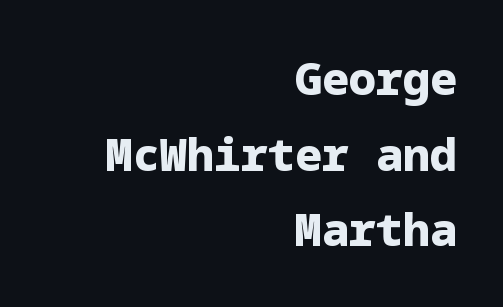
{"serif": "no", "italic": "no", "bold": "yes", "weight": "heavy", "width": "normal", "stroke_contrast": "low", "x_height": "medium", "underline": "no", "align": "right", "line_spacing": "normal", "line_spacing_ratio": 1.68, "letter_spacing": "normal", "letter_spacing_em": 0.0, "glyph_px": 45}
